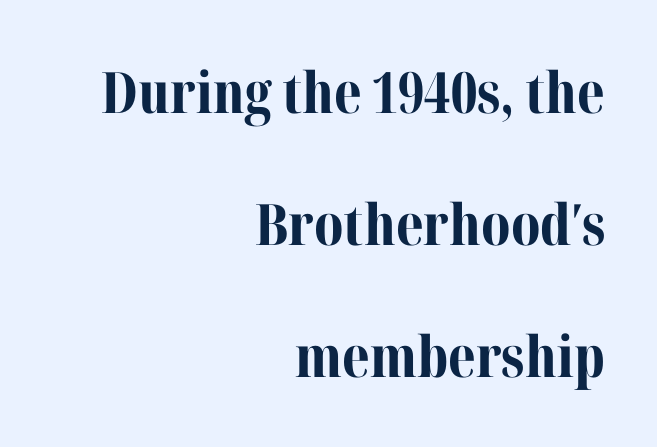
As a designer I'd log this as weight 700, bold. The letters stand upright; this is a roman face. The zone under the glyphs is completely vacant. A typesetter would call this leading open, well beyond the default. The characters display serif detailing at their extremities.
